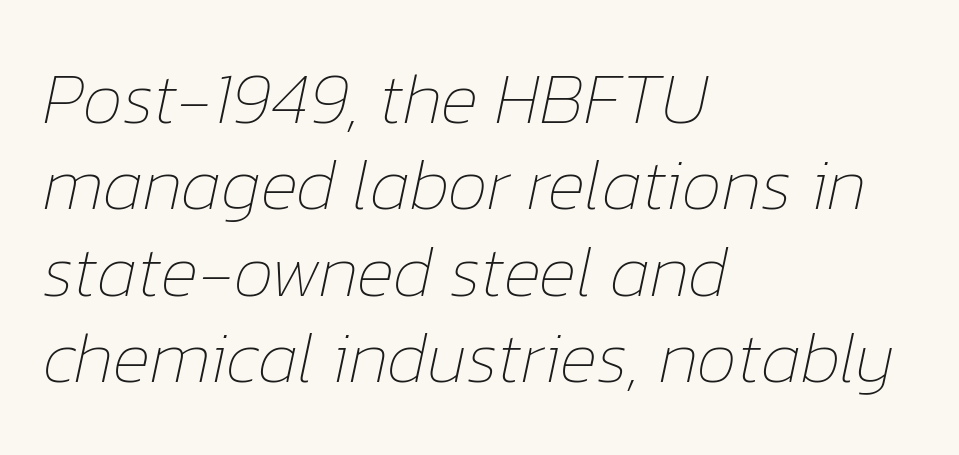
Vertical stems look standard width or narrower in stroke. This rendering features lettering with no underline. These lines were composed using italics. Character widths vary here, with narrow letters taking less room than wide ones. The letterforms sit shoulder to shoulder at normal distance.
